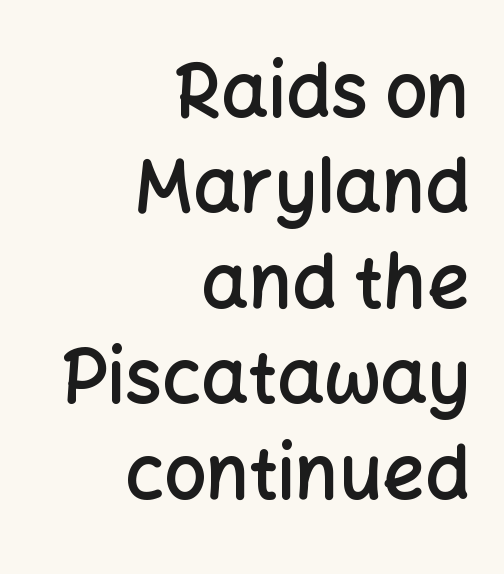
The designer left line spacing at the default. Does the type have serifs? No, each stem ends abruptly. Rendered with straight, roman letterforms. The strokes are fattened partway — semibold, not bold.
